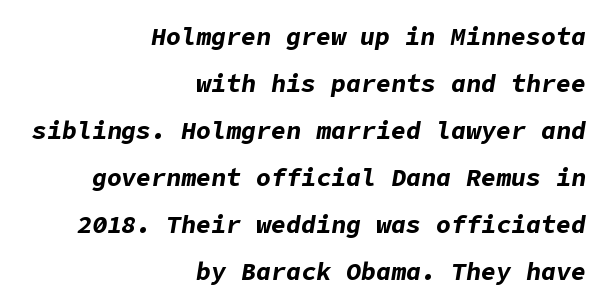
Q: Is the text bold? A: Yes.
Q: Is the text italic (slanted)? A: Yes, it leans right by about 9 degrees.
Q: Is the text underlined? A: No.
Q: How is the paragraph aligned? A: Right-aligned.
Q: Is the spacing between letters normal or unusually wide? A: Normal.
